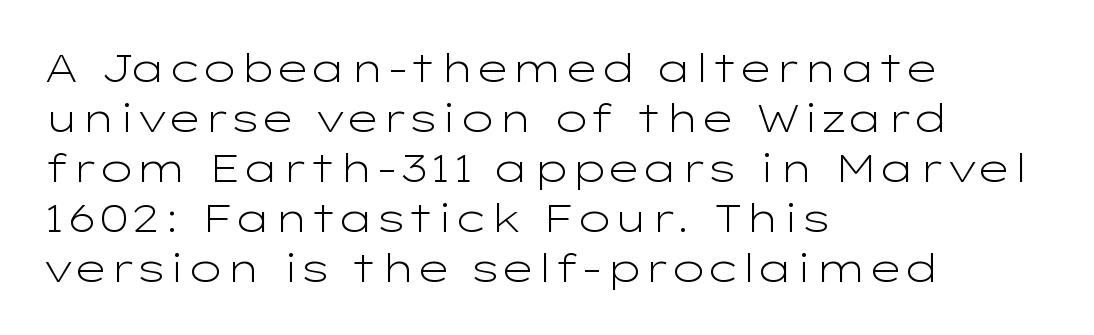
What kind of face is this? One without serifs — a sans. Evenly set lines give the paragraph a standard silhouette. Descenders hang freely into open space. No extra ink here — the face is not bold.
